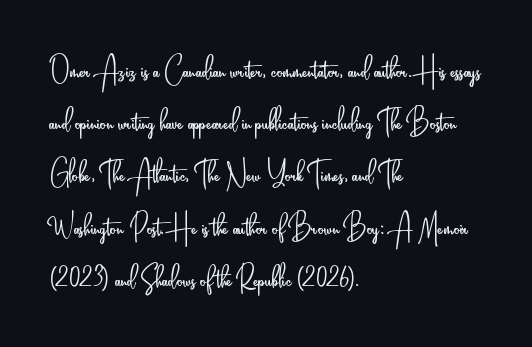
Students, note that the glyphs here touch the page at normal intervals. A typesetter would call this proportional, since set widths differ per character. Examine the stroke ends and you'll find no serifs. The specimen omits any rule beneath the text block's lines.
